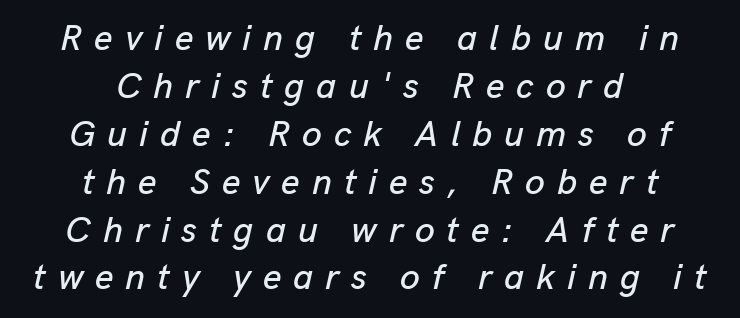
{"italic": "yes", "lean": "right", "slant_degrees": 13, "width": "normal", "stroke_contrast": "low", "x_height": "medium", "monospaced": "no", "underline": "no", "align": "center", "line_spacing": "normal", "line_spacing_ratio": 1.33, "letter_spacing": "wide", "letter_spacing_em": 0.33, "glyph_px": 36}
